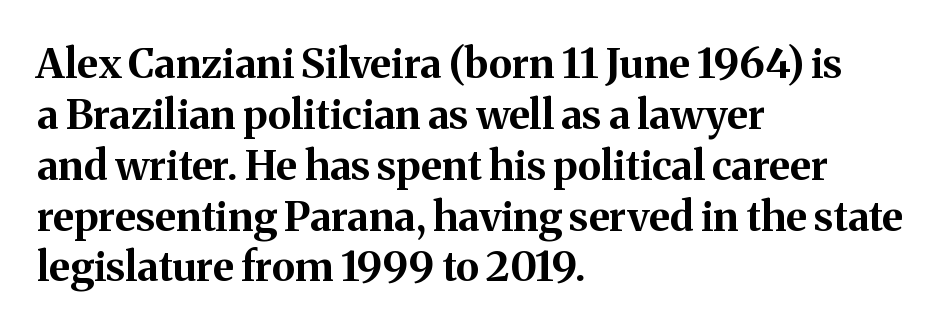
Q: Is the text bold? A: Yes.
Q: Is the text italic (slanted)? A: No, it is upright.
Q: Is the typeface a serif or a sans-serif typeface? A: Serif.
Q: Is the text underlined? A: No.
Q: How is the paragraph aligned? A: Left-aligned.
Q: Is the spacing between letters normal or unusually wide? A: Normal.
Q: Width (condensed, normal, or wide)? A: Normal.
Q: Stroke contrast? A: Medium.
Q: x-height? A: Medium.
Q: Monospaced? A: No.
